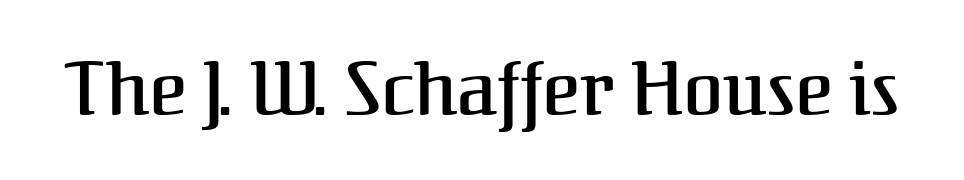
Q: Is the text italic (slanted)? A: No, it is upright.
Q: Is the typeface a serif or a sans-serif typeface? A: Serif.
Q: Is the text underlined? A: No.
Q: Is the spacing between letters normal or unusually wide? A: Normal.
Q: Width (condensed, normal, or wide)? A: Normal.
Q: Stroke contrast? A: Medium.
Q: x-height? A: Medium.
Q: Monospaced? A: No.
